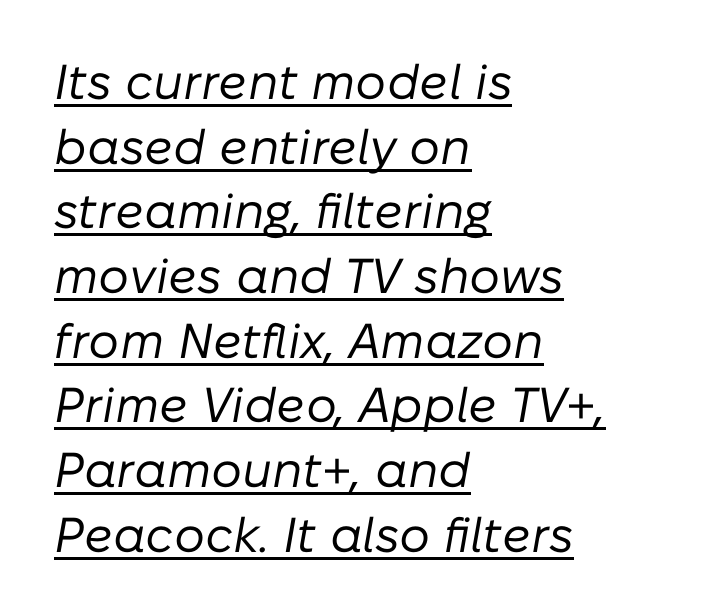
The image shows 49 px regular-weight type, italic (leaning right); set left-aligned, normal line spacing (1.32x), normal letter spacing, underlined; low stroke contrast and a medium x-height.
